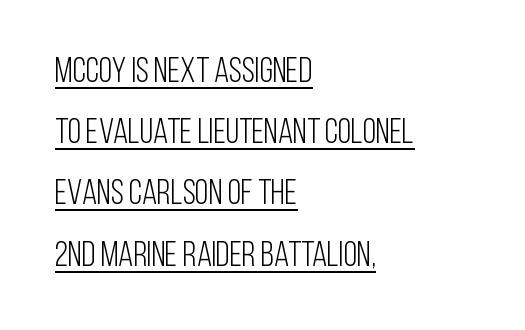
{"serif": "no", "italic": "no", "bold": "no", "weight": "light", "width": "condensed", "stroke_contrast": "low", "x_height": "large", "monospaced": "no", "underline": "yes", "align": "left", "line_spacing_ratio": 1.75, "letter_spacing": "normal", "letter_spacing_em": 0.0, "glyph_px": 35}
